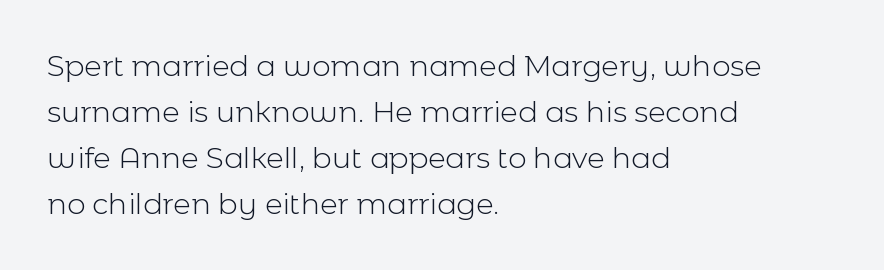
{"serif": "no", "italic": "no", "bold": "no", "weight": "light", "width": "normal", "x_height": "medium", "monospaced": "no", "underline": "no", "align": "left", "line_spacing": "normal", "line_spacing_ratio": 1.59, "letter_spacing": "normal", "letter_spacing_em": 0.0, "glyph_px": 29}
